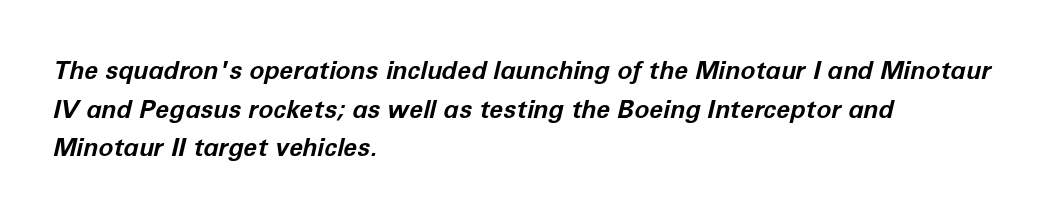
Decoration check: the copy has no underline. The letters are slanted; this is an italic face. Pretty heavy lettering here — definitely bold. Regarding leading, the lines here are spaced in the standard way. The ragged edge is on the right, which tells us the setting is flush left. The letters sit at their default tracking, neither squeezed nor spread.
